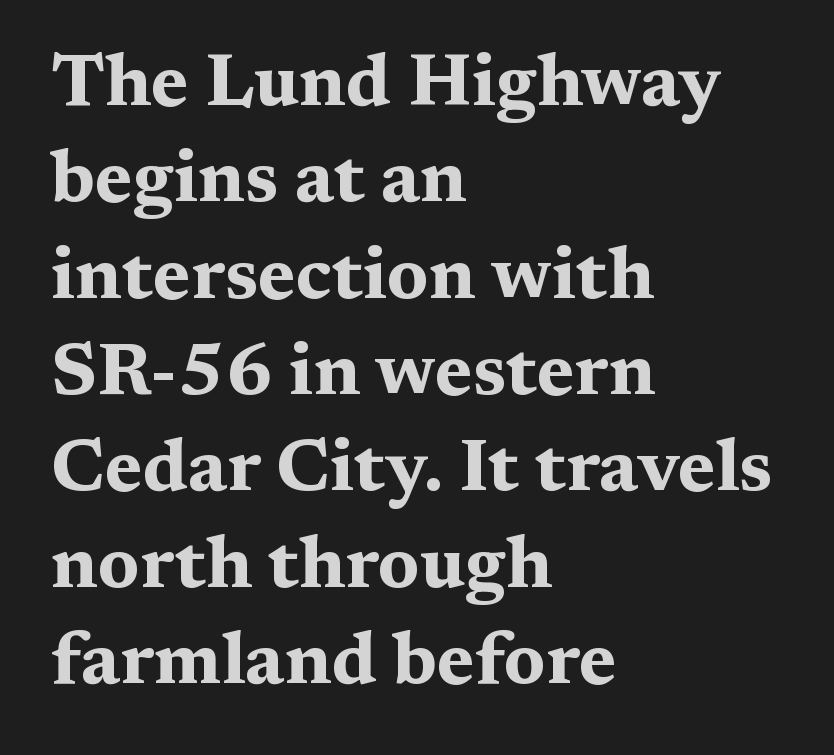
Q: Is the text bold? A: Yes.
Q: Is the text italic (slanted)? A: No, it is upright.
Q: Is the typeface a serif or a sans-serif typeface? A: Serif.
Q: Is the text underlined? A: No.
Q: How is the paragraph aligned? A: Left-aligned.
Q: Is the spacing between letters normal or unusually wide? A: Normal.
Q: Is the spacing between lines tight, normal or loose? A: Normal.
Q: Width (condensed, normal, or wide)? A: Wide.
Q: Stroke contrast? A: Medium.
Q: x-height? A: Medium.
Q: Monospaced? A: No.
